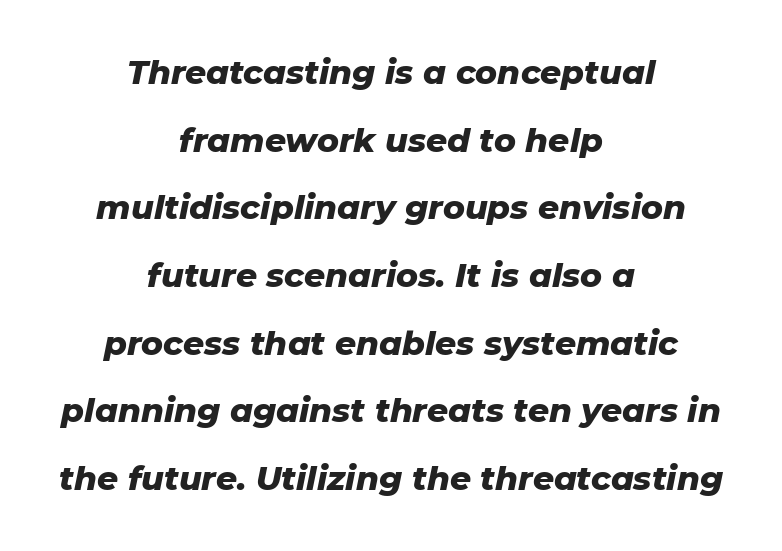
{"italic": "yes", "lean": "right", "slant_degrees": 11, "bold": "yes", "weight": "heavy", "width": "normal", "stroke_contrast": "low", "x_height": "medium", "monospaced": "no", "underline": "no", "align": "center", "line_spacing": "loose", "line_spacing_ratio": 2.05, "letter_spacing": "normal", "letter_spacing_em": 0.0, "glyph_px": 33}
